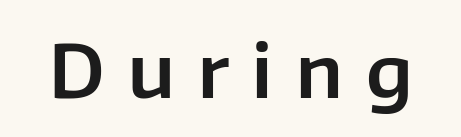
The space beneath each line is pristine and unruled. Varying glyph widths throughout — classic text-font behaviour. The type family on display is of the sans-serif kind. Display-style spreading of the glyphs; the letterfit is very open. Ordinary non-slanted type is in use.
